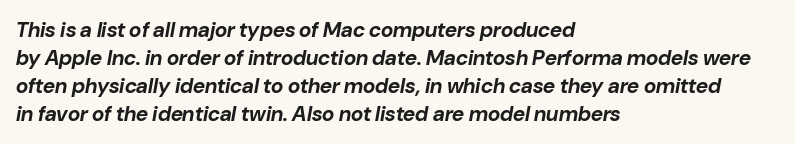
Evenly set lines give the paragraph a standard silhouette. A typesetter would call this zero additional tracking. These lines are set flush left with a ragged right edge. Underlining? Definitely not there.
